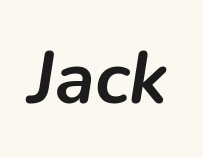
Compared with ordinary roman type, these characters are visibly tilted. These lines are rendered in a variable-pitch font. Descender tails drop into unmarked territory. Plenty of ink on the page — the face is bold. Inter-character spacing is left at the font's built-in metrics.
